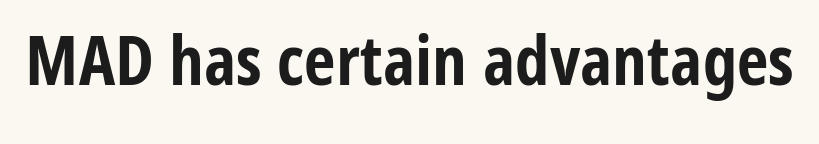
Q: Is the text bold? A: Yes.
Q: Is the text italic (slanted)? A: No, it is upright.
Q: Is the typeface a serif or a sans-serif typeface? A: Sans-serif.
Q: Is the text underlined? A: No.
Q: Is the spacing between letters normal or unusually wide? A: Normal.
Q: Width (condensed, normal, or wide)? A: Condensed.
Q: Stroke contrast? A: Low.
Q: x-height? A: Medium.
Q: Monospaced? A: No.
